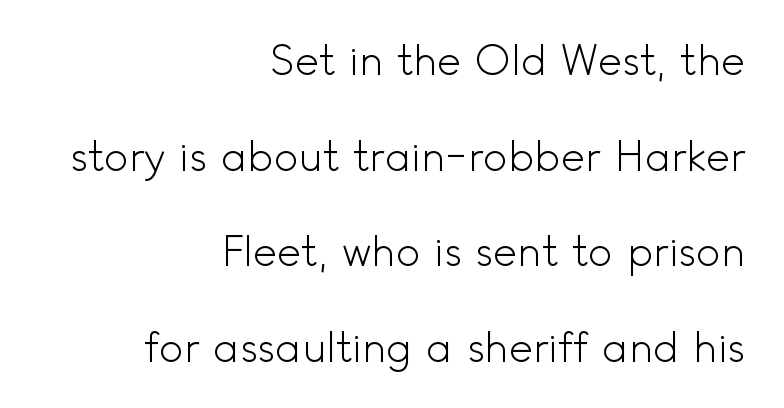
Q: Is the text bold? A: No.
Q: Is the text italic (slanted)? A: No, it is upright.
Q: Is the typeface a serif or a sans-serif typeface? A: Sans-serif.
Q: Is the text underlined? A: No.
Q: How is the paragraph aligned? A: Right-aligned.
Q: Is the spacing between letters normal or unusually wide? A: Normal.
Q: Is the spacing between lines tight, normal or loose? A: Loose.
Q: Width (condensed, normal, or wide)? A: Normal.
Q: x-height? A: Small.
Q: Monospaced? A: No.
